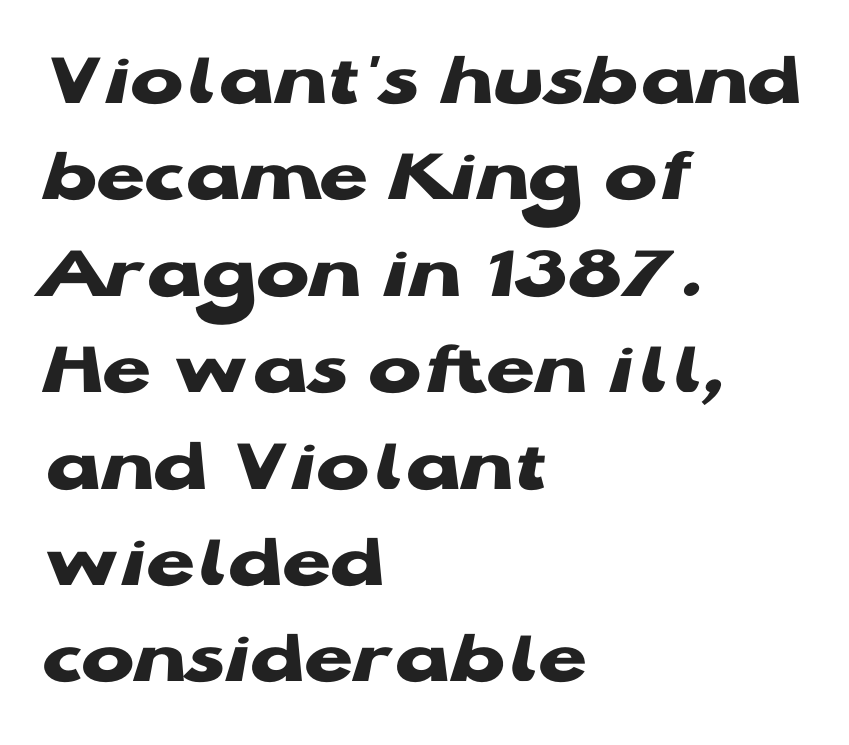
{"serif": "no", "italic": "no", "bold": "yes", "weight": "heavy", "width": "wide", "stroke_contrast": "low", "x_height": "medium", "monospaced": "no", "underline": "no", "align": "left", "line_spacing_ratio": 1.22, "letter_spacing": "normal", "letter_spacing_em": 0.0, "glyph_px": 79}
